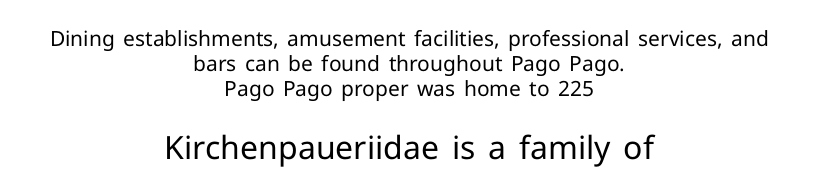
Q: Is the text bold? A: No.
Q: Is the text italic (slanted)? A: No, it is upright.
Q: Is the typeface a serif or a sans-serif typeface? A: Sans-serif.
Q: Is the text underlined? A: No.
Q: How is the paragraph aligned? A: Centered.
Q: Is the spacing between letters normal or unusually wide? A: Normal.
Q: Which block of text is set in a larger size, the first (top) or the second (bottom)? A: The second (bottom) one.
Q: Width (condensed, normal, or wide)? A: Normal.
Q: Stroke contrast? A: Low.
Q: x-height? A: Medium.
Q: Monospaced? A: No.
